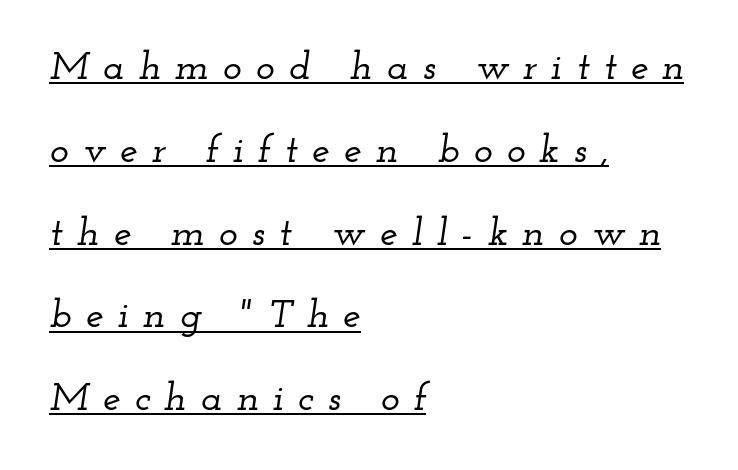
Character widths vary here, with narrow letters taking less room than wide ones. Glyph-to-glyph distance is far greater than everyday printed text. Where is the straight margin? On the left. Looks like someone drew a line under every word here. Rendered with sloped, italic letterforms. You could fit nearly another row in the gap between these rows.
